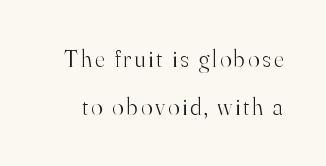
Words float on clear page, feet unadorned. Is there any slant? The stems are plumb. Whoever set this chose breathing room over compactness in the vertical rhythm. The face looks like a standard text weight, possibly lighter.
